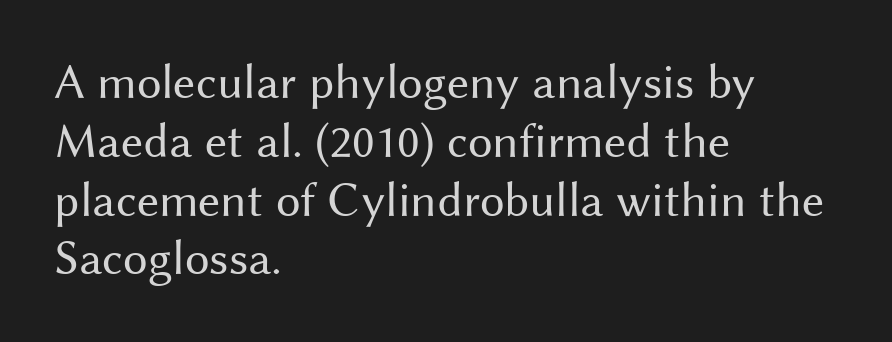
Q: Is the text bold? A: No.
Q: Is the text italic (slanted)? A: No, it is upright.
Q: Is the typeface a serif or a sans-serif typeface? A: Sans-serif.
Q: Is the text underlined? A: No.
Q: How is the paragraph aligned? A: Left-aligned.
Q: Is the spacing between letters normal or unusually wide? A: Normal.
Q: Width (condensed, normal, or wide)? A: Normal.
Q: Stroke contrast? A: Medium.
Q: x-height? A: Medium.
Q: Monospaced? A: No.
